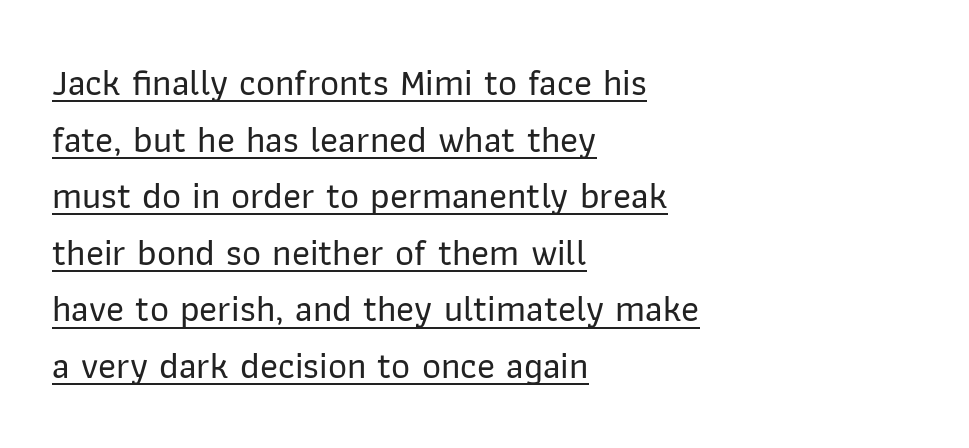
Spacing verdict: proportional, widths tailored to each character. Vertically, the passage feels balanced, rows spaced as you'd expect. The text was rendered using a sans face with plain stroke endings. The line texture is even and compact thanks to regular tracking. These lines were composed using upright roman letters.
